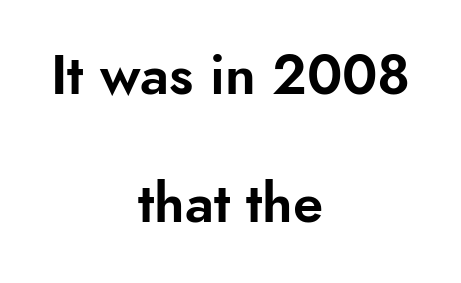
Q: Is the text italic (slanted)? A: No, it is upright.
Q: Is the typeface a serif or a sans-serif typeface? A: Sans-serif.
Q: Is the text underlined? A: No.
Q: How is the paragraph aligned? A: Centered.
Q: Is the spacing between letters normal or unusually wide? A: Normal.
Q: Is the spacing between lines tight, normal or loose? A: Loose.
Q: Width (condensed, normal, or wide)? A: Normal.
Q: Stroke contrast? A: Low.
Q: x-height? A: Small.
Q: Monospaced? A: No.
